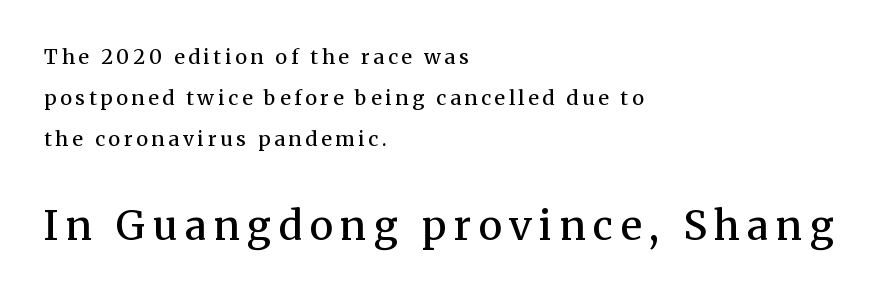
The image shows 40 px semibold serif type, upright; set left-aligned, loose line spacing (2.06x), not underlined; the second (bottom) block is 2.0x larger; medium stroke contrast and a medium x-height.
